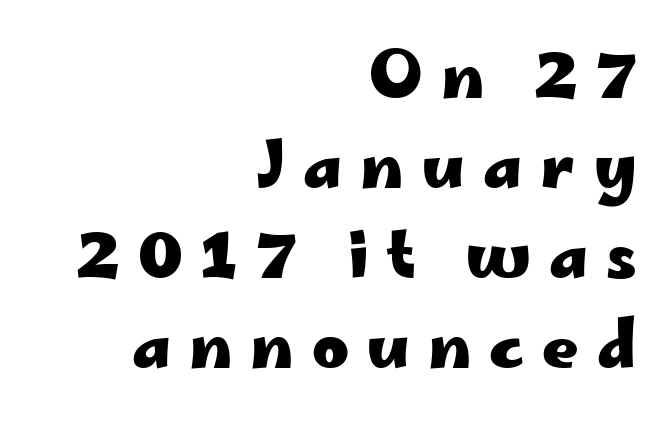
Is this a fixed-width face? No — the glyphs have proportional, varying widths. To sum up the face: it is a sans, with no serifs. Every letter is thick-stroked: bold, no question. Underlining? Definitely not there.
